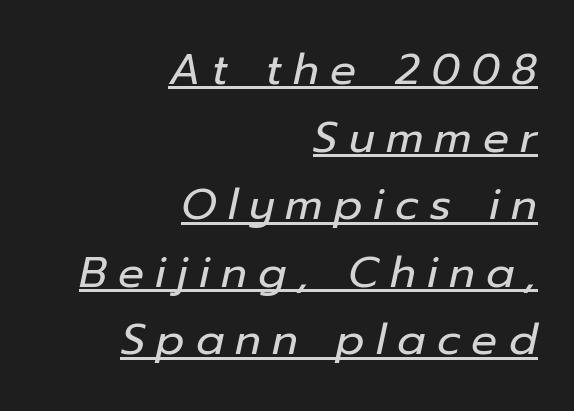
{"italic": "yes", "lean": "right", "slant_degrees": 12, "bold": "no", "weight": "regular", "width": "normal", "stroke_contrast": "low", "x_height": "medium", "monospaced": "no", "underline": "yes", "align": "right", "line_spacing": "normal", "line_spacing_ratio": 1.57, "letter_spacing": "wide", "letter_spacing_em": 0.26, "glyph_px": 43}
